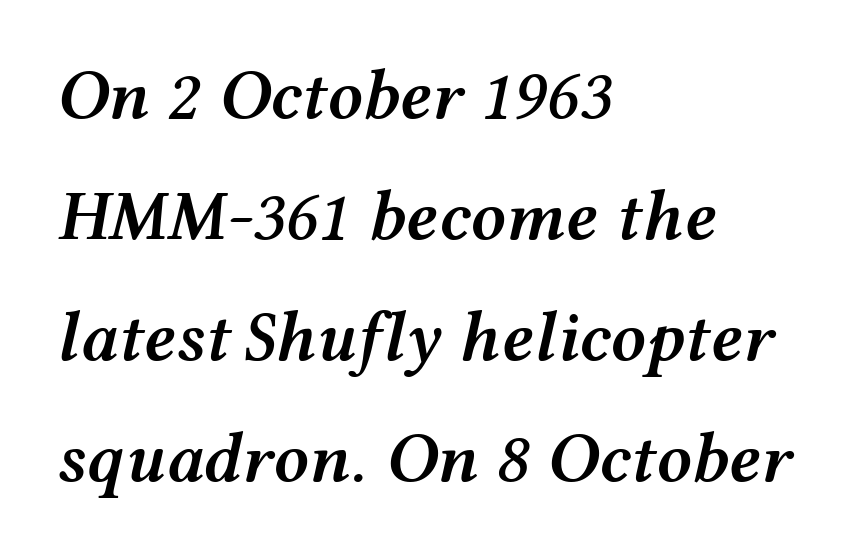
Q: Is the text bold? A: Semi-bold.
Q: Is the text italic (slanted)? A: Yes, it leans right by about 12 degrees.
Q: Is the text underlined? A: No.
Q: How is the paragraph aligned? A: Left-aligned.
Q: Is the spacing between letters normal or unusually wide? A: Normal.
Q: Width (condensed, normal, or wide)? A: Wide.
Q: Stroke contrast? A: Medium.
Q: x-height? A: Medium.
Q: Monospaced? A: No.
